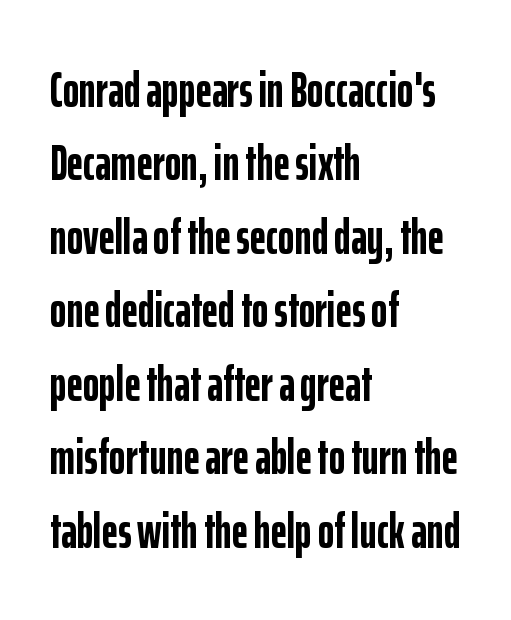
The image shows 50 px semibold, condensed sans-serif type, upright; set left-aligned, normal line spacing (1.47x), normal letter spacing, not underlined; low stroke contrast and a medium x-height.
